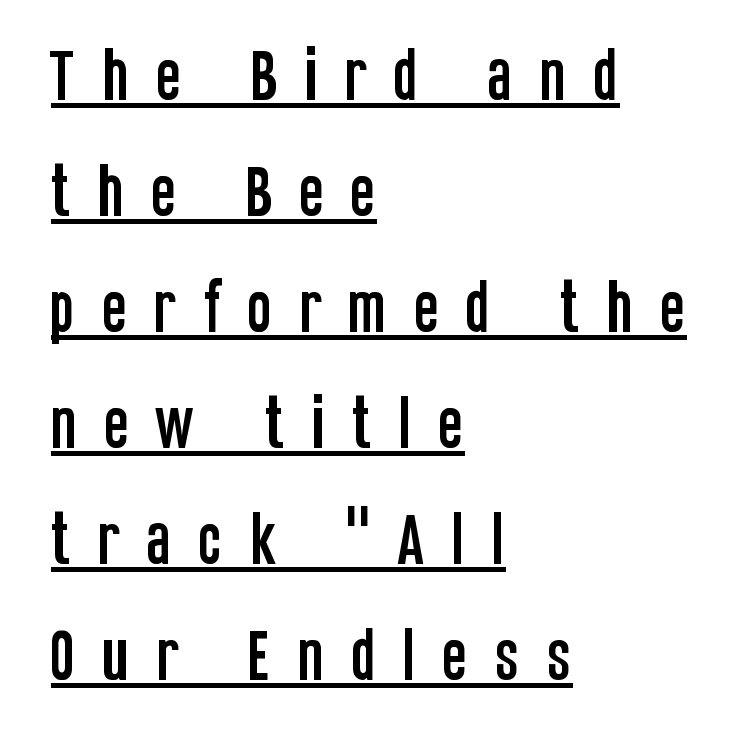
Notice the wide empty band between every row — that's loose leading. A continuous stroke trails under the words, as in a hyperlink. This sample uses a sans-serif face. A typesetter would call this proportional, since set widths differ per character. The paragraph has a hard left edge and a soft right edge. Tracking here is generous; glyphs stand well apart from one another.
